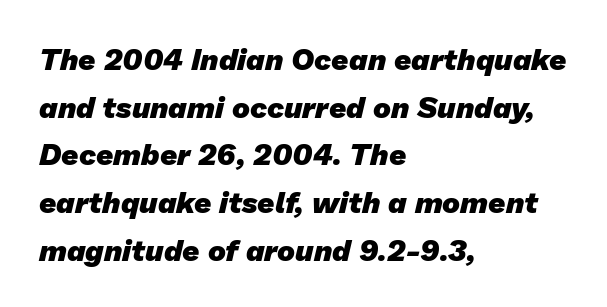
The image shows 30 px heavy sans-serif type; set left-aligned, normal line spacing (1.59x), normal letter spacing, not underlined; low stroke contrast and a medium x-height.
